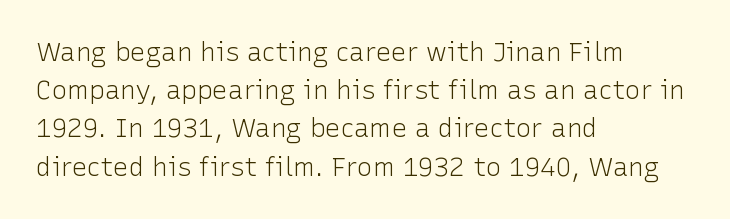
The image shows 26 px text type, upright; set left-aligned, normal line spacing (1.47x), normal letter spacing, not underlined.
